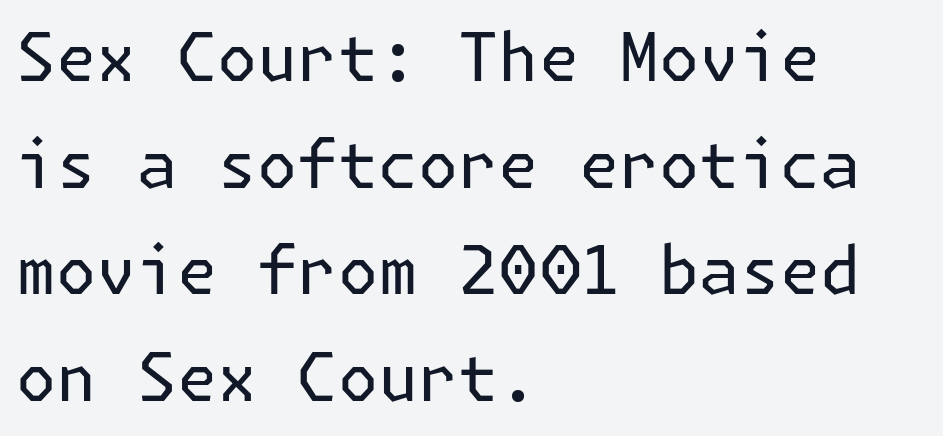
The passage shown stacks its lines at a standard gap. Unlike a traditional serif, this face leaves its strokes unadorned. The gap between lines stays unmarked. This is roman type, the default non-slanted kind. The gaps between neighbouring characters are ordinary and unremarkable.
